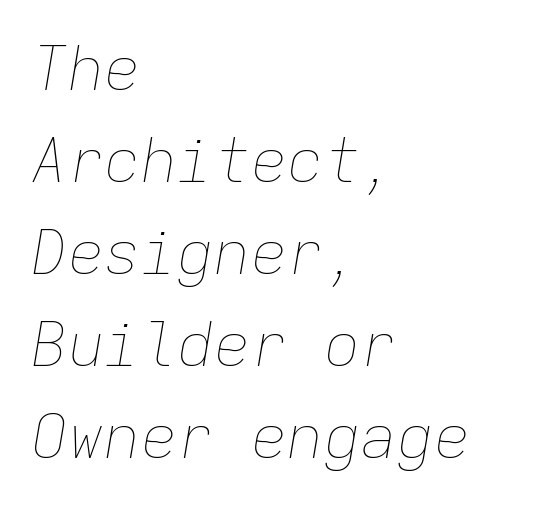
{"italic": "yes", "lean": "right", "slant_degrees": 9, "bold": "no", "weight": "thin", "width": "normal", "stroke_contrast": "low", "x_height": "medium", "monospaced": "yes", "underline": "no", "align": "left", "line_spacing": "normal", "line_spacing_ratio": 1.51, "letter_spacing": "normal", "letter_spacing_em": 0.0, "glyph_px": 61}
